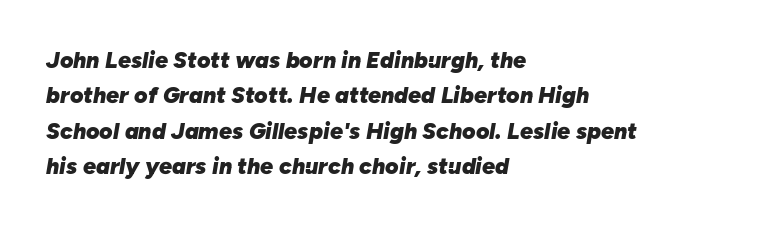
{"italic": "yes", "lean": "right", "slant_degrees": 10, "bold": "yes", "underline": "no", "align": "left", "line_spacing": "normal", "line_spacing_ratio": 1.54, "letter_spacing": "normal", "letter_spacing_em": 0.0, "glyph_px": 23}
